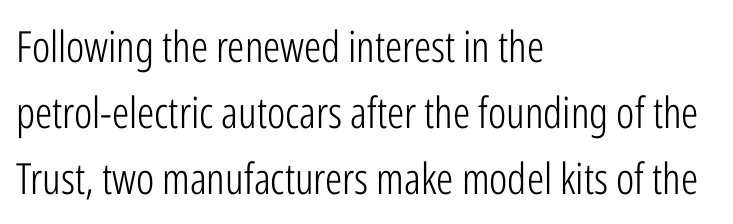
Q: Is the text bold? A: No.
Q: Is the text italic (slanted)? A: No, it is upright.
Q: Is the typeface a serif or a sans-serif typeface? A: Sans-serif.
Q: Is the text underlined? A: No.
Q: How is the paragraph aligned? A: Left-aligned.
Q: Is the spacing between letters normal or unusually wide? A: Normal.
Q: Is the spacing between lines tight, normal or loose? A: Normal.
Q: Width (condensed, normal, or wide)? A: Condensed.
Q: Stroke contrast? A: Low.
Q: x-height? A: Medium.
Q: Monospaced? A: No.
